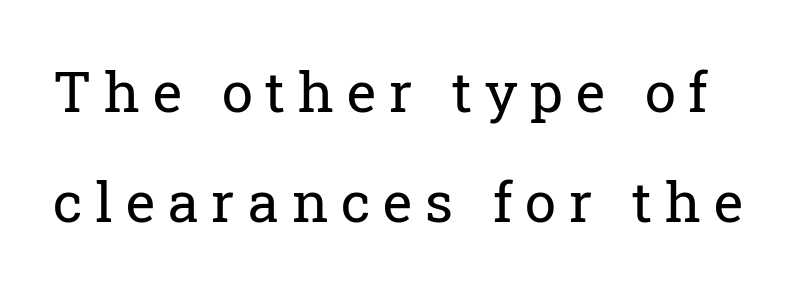
Q: Is the text bold? A: No.
Q: Is the text italic (slanted)? A: No, it is upright.
Q: Is the typeface a serif or a sans-serif typeface? A: Serif.
Q: Is the text underlined? A: No.
Q: Is the spacing between letters normal or unusually wide? A: Unusually wide.
Q: Is the spacing between lines tight, normal or loose? A: Loose.
Q: Width (condensed, normal, or wide)? A: Normal.
Q: Stroke contrast? A: Low.
Q: x-height? A: Medium.
Q: Monospaced? A: No.
